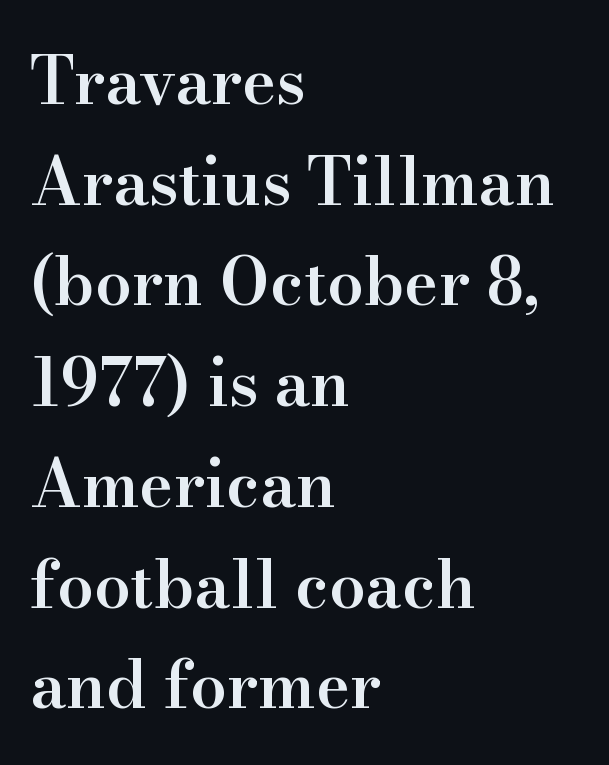
{"serif": "yes", "italic": "no", "bold": "semi", "weight": "semibold", "width": "normal", "stroke_contrast": "high", "x_height": "small", "monospaced": "no", "underline": "no", "align": "left", "line_spacing": "normal", "line_spacing_ratio": 1.55, "letter_spacing": "normal", "letter_spacing_em": 0.0, "glyph_px": 65}
